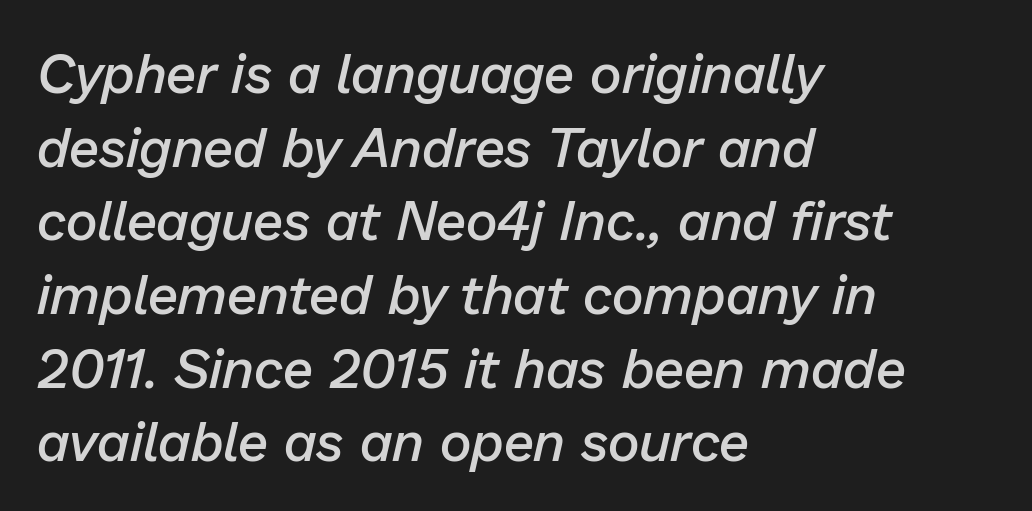
Q: Is the text bold? A: Semi-bold.
Q: Is the text italic (slanted)? A: Yes, it leans right by about 13 degrees.
Q: Is the text underlined? A: No.
Q: How is the paragraph aligned? A: Left-aligned.
Q: Is the spacing between letters normal or unusually wide? A: Normal.
Q: Is the spacing between lines tight, normal or loose? A: Normal.
Q: Width (condensed, normal, or wide)? A: Normal.
Q: Stroke contrast? A: Low.
Q: x-height? A: Medium.
Q: Monospaced? A: No.
